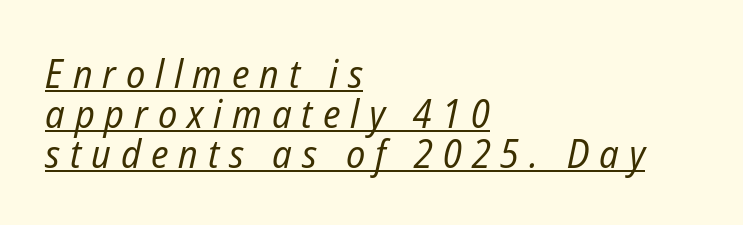
{"italic": "yes", "lean": "right", "slant_degrees": 12, "bold": "no", "weight": "regular", "width": "condensed", "stroke_contrast": "low", "x_height": "medium", "monospaced": "no", "underline": "yes", "align": "left", "line_spacing": "tight", "line_spacing_ratio": 1.0, "letter_spacing": "wide", "letter_spacing_em": 0.25, "glyph_px": 40}
